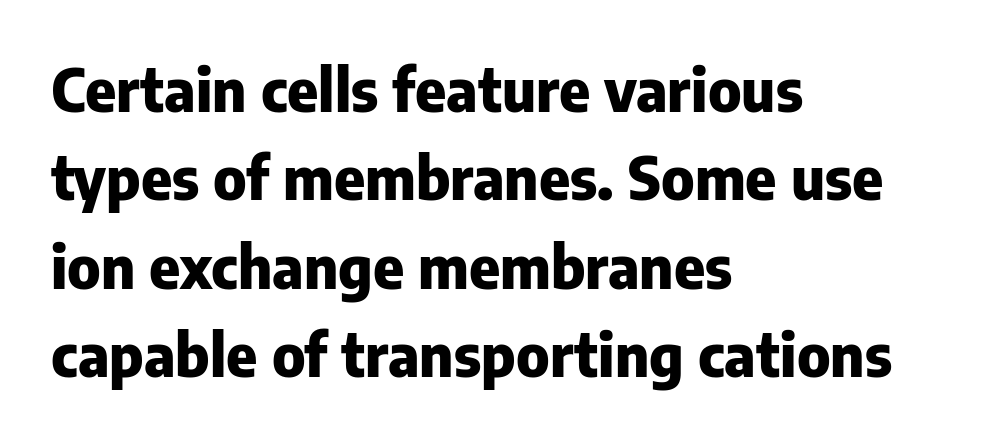
{"serif": "no", "italic": "no", "bold": "yes", "weight": "heavy", "width": "normal", "stroke_contrast": "low", "x_height": "medium", "monospaced": "no", "underline": "no", "align": "left", "line_spacing": "normal", "line_spacing_ratio": 1.5, "letter_spacing": "normal", "letter_spacing_em": 0.0, "glyph_px": 59}
